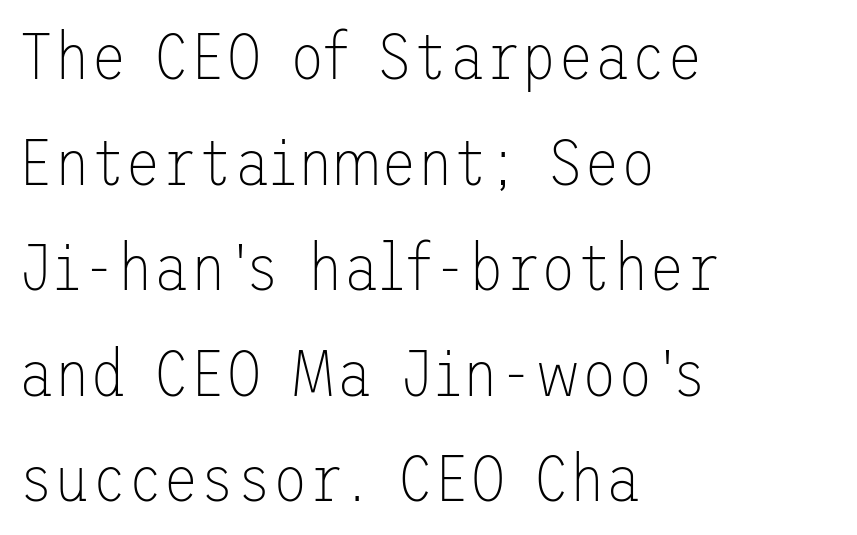
The image shows 66 px thin sans-serif type, upright; set left-aligned, normal line spacing (1.6x), normal letter spacing, not underlined; low stroke contrast and a medium x-height.
